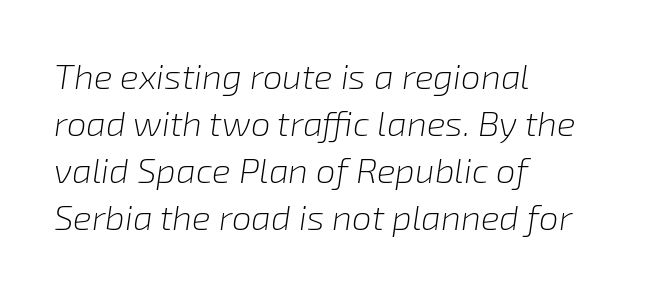
The image shows 35 px light type, italic (leaning right); set left-aligned, normal line spacing (1.34x), normal letter spacing, not underlined; low stroke contrast and a medium x-height.
